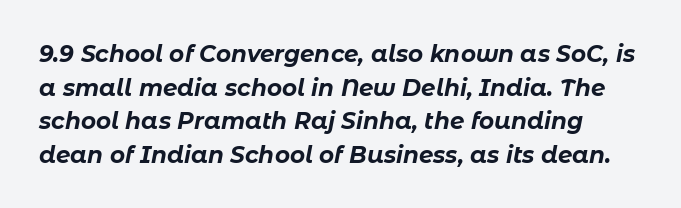
{"italic": "yes", "lean": "right", "slant_degrees": 11, "bold": "yes", "underline": "no", "line_spacing": "normal", "line_spacing_ratio": 1.46, "letter_spacing": "normal", "letter_spacing_em": 0.0, "glyph_px": 23}
